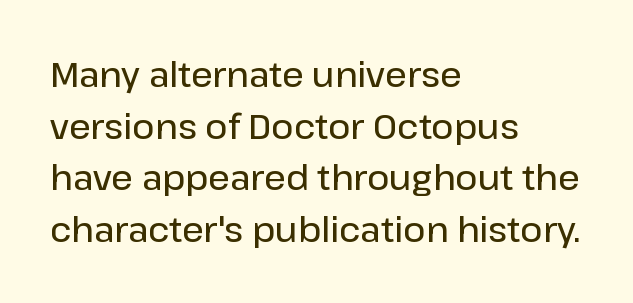
The image shows 34 px semibold sans-serif type, upright; set left-aligned, normal line spacing (1.52x), normal letter spacing, not underlined; low stroke contrast and a medium x-height.
